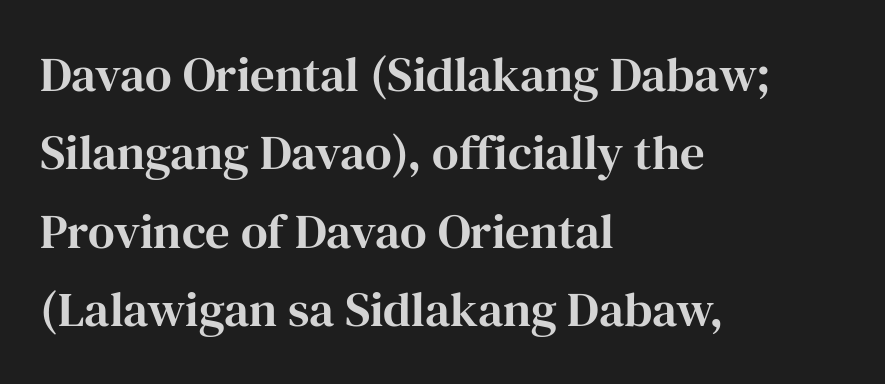
{"serif": "yes", "italic": "no", "width": "normal", "stroke_contrast": "high", "x_height": "medium", "monospaced": "no", "underline": "no", "align": "left", "line_spacing": "normal", "line_spacing_ratio": 1.6, "letter_spacing": "normal", "letter_spacing_em": 0.0, "glyph_px": 49}
